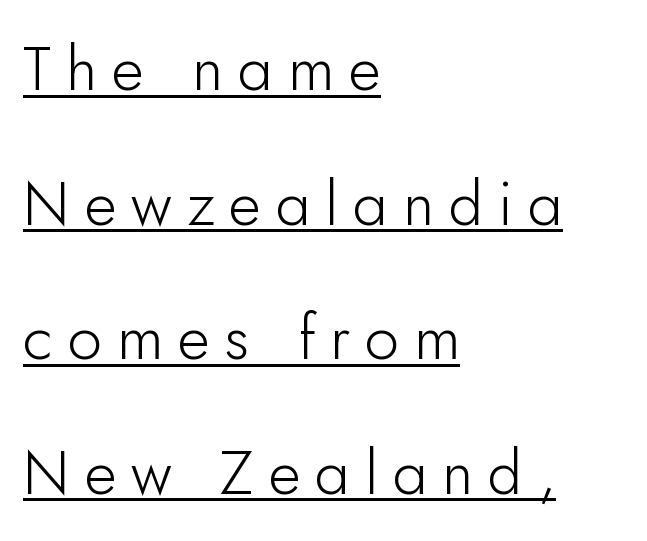
{"serif": "no", "italic": "no", "bold": "no", "weight": "light", "width": "normal", "stroke_contrast": "low", "x_height": "small", "monospaced": "no", "underline": "yes", "align": "left", "line_spacing": "loose", "line_spacing_ratio": 2.17, "letter_spacing": "wide", "letter_spacing_em": 0.24, "glyph_px": 62}
